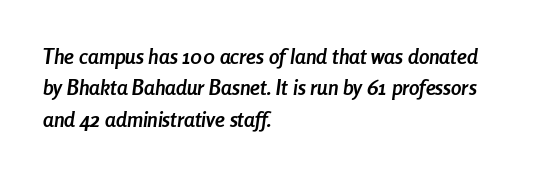
{"italic": "yes", "lean": "right", "slant_degrees": 8, "bold": "yes", "underline": "no", "align": "left", "line_spacing": "normal", "line_spacing_ratio": 1.49, "letter_spacing": "normal", "letter_spacing_em": 0.0, "glyph_px": 21}
